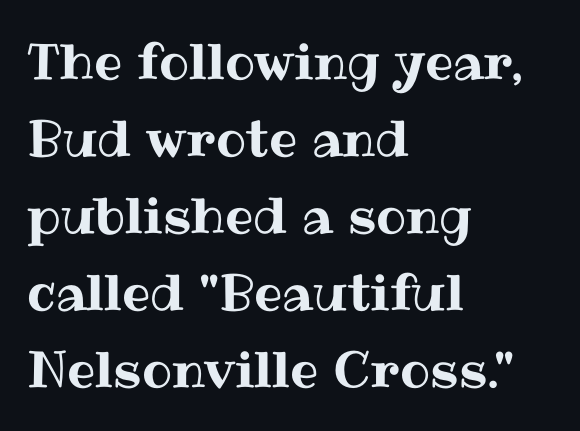
The image shows 50 px text type, upright; set left-aligned, normal line spacing (1.54x), normal letter spacing, not underlined; medium stroke contrast and a medium x-height.
